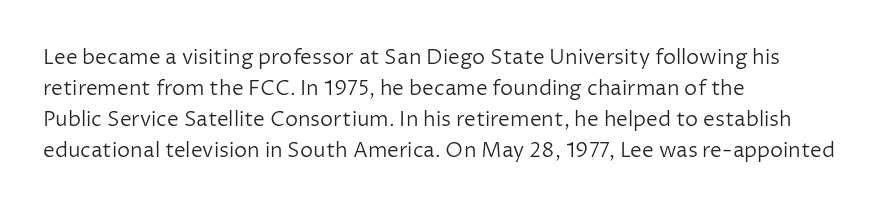
If you drew a line through each stem, it would be perfectly vertical. Leftover space on each line is placed entirely after the last word. The vertical gap from one line to the next is medium. The specimen omits any rule beneath the text block's lines.
